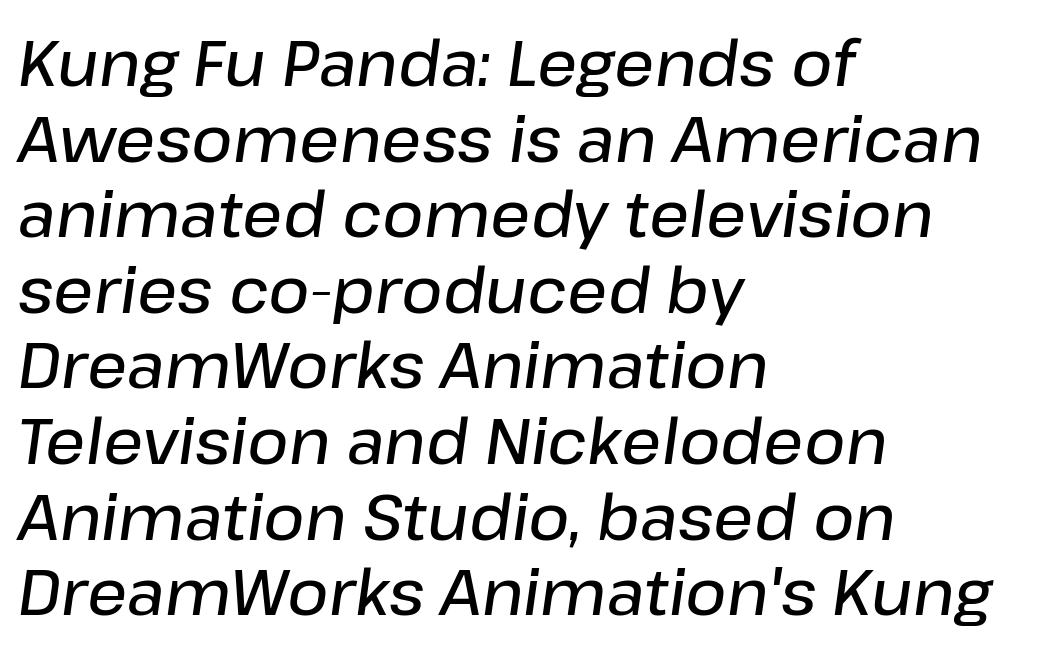
Q: Is the text bold? A: Semi-bold.
Q: Is the text italic (slanted)? A: Yes, it leans right by about 8 degrees.
Q: Is the text underlined? A: No.
Q: How is the paragraph aligned? A: Left-aligned.
Q: Is the spacing between letters normal or unusually wide? A: Normal.
Q: Width (condensed, normal, or wide)? A: Normal.
Q: Stroke contrast? A: Low.
Q: x-height? A: Medium.
Q: Monospaced? A: No.
